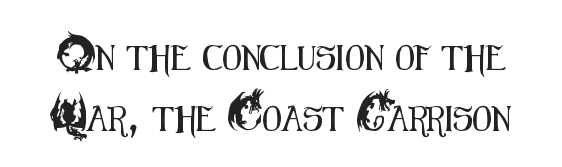
The lines are spread far apart with generous leading. Default kerning and tracking; the words read as compact shapes. Is there any slant? The stems are plumb. Type without underlining.
